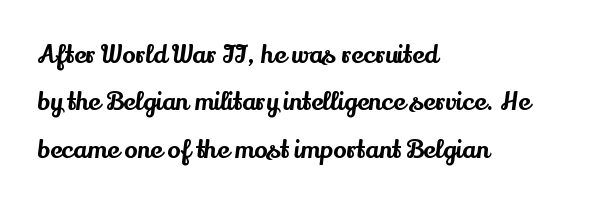
{"underline": "no", "align": "left", "line_spacing": "loose", "line_spacing_ratio": 1.9, "letter_spacing": "normal", "letter_spacing_em": 0.0, "glyph_px": 25}
